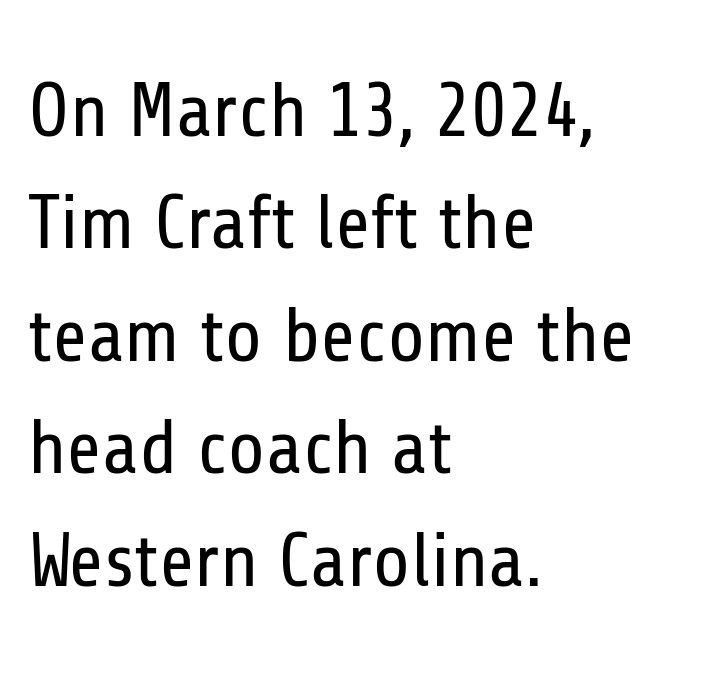
Honestly, the letter spacing is just normal — you wouldn't notice it. These lines sit exactly where default settings would place them. Is this a sans? Yes — the strokes have no serifs. Nope, not italic — everything's standing straight. The rag falls on the right side of this text block. The letters advance in unequal steps, a hallmark of proportional type.
